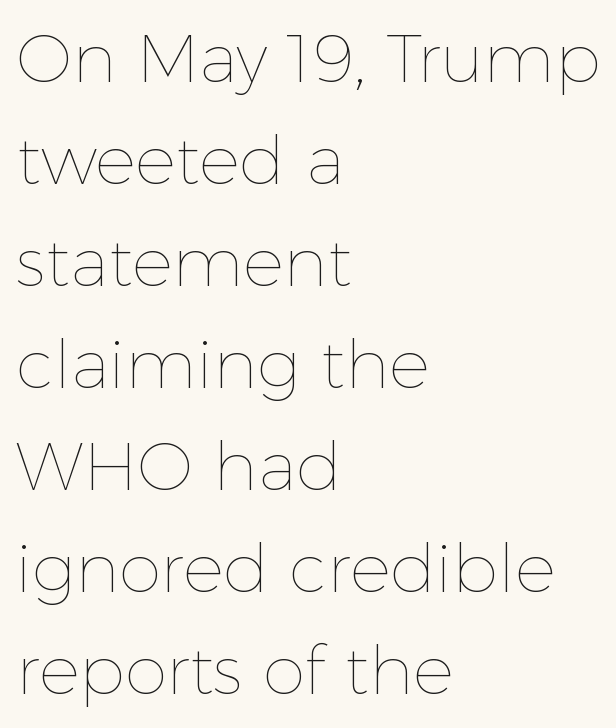
Q: Is the text bold? A: No.
Q: Is the text italic (slanted)? A: No, it is upright.
Q: Is the text underlined? A: No.
Q: How is the paragraph aligned? A: Left-aligned.
Q: Is the spacing between letters normal or unusually wide? A: Normal.
Q: Is the spacing between lines tight, normal or loose? A: Normal.
Q: Width (condensed, normal, or wide)? A: Normal.
Q: x-height? A: Medium.
Q: Monospaced? A: No.
